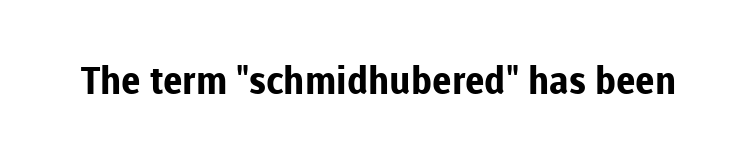
{"serif": "no", "italic": "no", "bold": "yes", "weight": "bold", "width": "normal", "stroke_contrast": "low", "x_height": "medium", "monospaced": "no", "underline": "no", "letter_spacing": "normal", "letter_spacing_em": 0.0, "glyph_px": 38}
